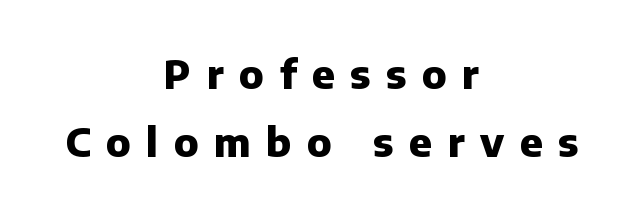
{"serif": "no", "italic": "no", "bold": "yes", "weight": "heavy", "width": "normal", "stroke_contrast": "low", "x_height": "medium", "monospaced": "no", "underline": "no", "align": "center", "line_spacing_ratio": 1.71, "letter_spacing": "wide", "letter_spacing_em": 0.39, "glyph_px": 40}
